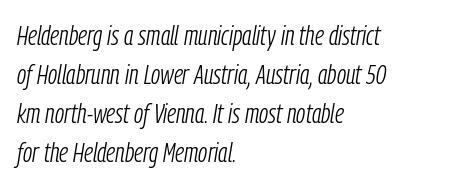
A typesetter would call this zero additional tracking. An italicized treatment has been applied to the whole sample. Looks like regular typesetting: each glyph gets only the width it needs. The rendering uses a moderate line-height, typical for paragraphs. Each row of text sits above clean, open space. The letterforms sit at book weight or below.
